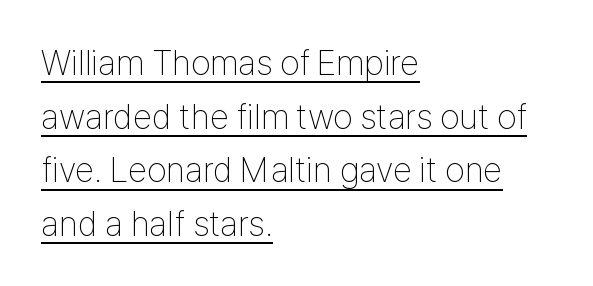
A sans-serif font was chosen for this passage. Posture: vertical. Is the letter spacing exaggerated? No — it looks like the ordinary default. Summary of weight: not heavy and not bold.
